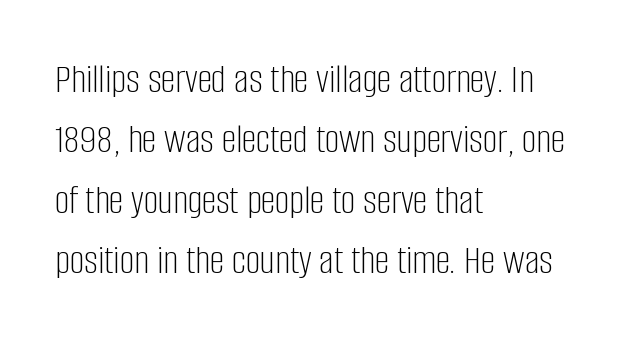
Q: Is the text bold? A: No.
Q: Is the text italic (slanted)? A: No, it is upright.
Q: Is the typeface a serif or a sans-serif typeface? A: Sans-serif.
Q: Is the text underlined? A: No.
Q: How is the paragraph aligned? A: Left-aligned.
Q: Is the spacing between letters normal or unusually wide? A: Normal.
Q: Is the spacing between lines tight, normal or loose? A: Normal.
Q: Width (condensed, normal, or wide)? A: Condensed.
Q: Stroke contrast? A: Low.
Q: x-height? A: Large.
Q: Monospaced? A: No.
